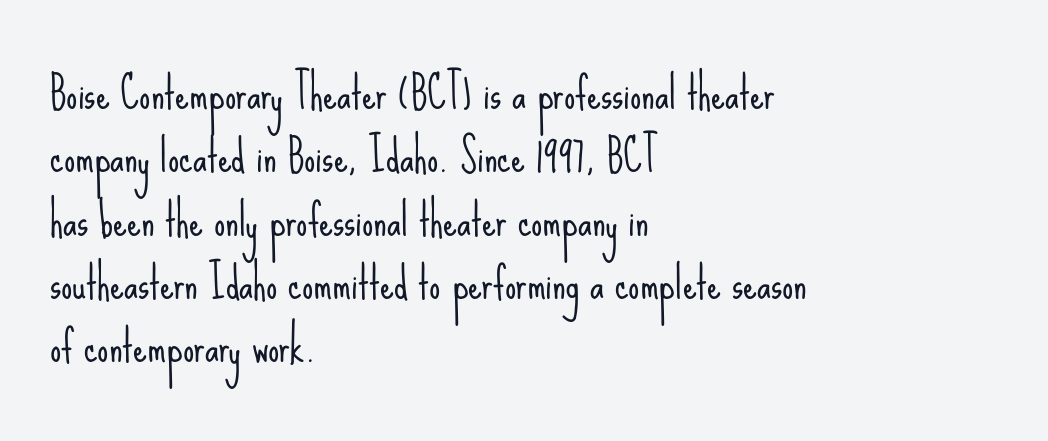
The image shows 44 px light, condensed sans-serif type, upright; set left-aligned, normal line spacing (1.44x), normal letter spacing, not underlined; low stroke contrast and a small x-height.
